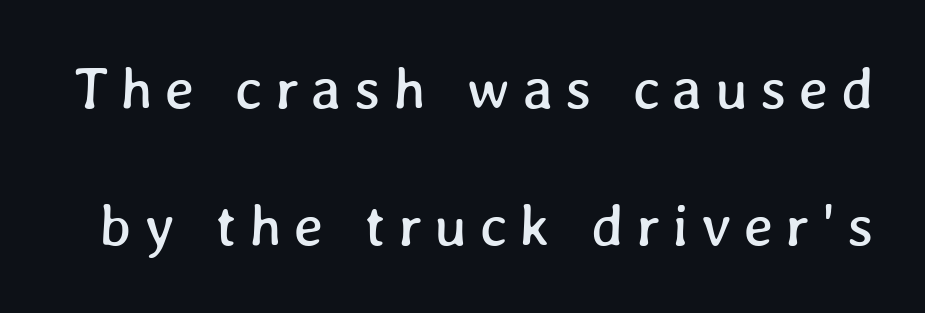
Only glyphs here, with clear space below each row. The rendering uses natural spacing where letterforms have individual widths. Does extra space separate the letters? Yes, quite a lot of it. The rendering uses a large line-height, opening up the rows.
